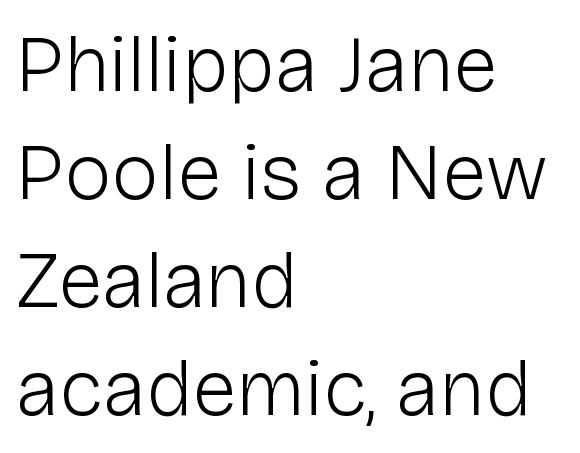
The image shows 80 px light sans-serif type, upright; set left-aligned, normal line spacing (1.35x), normal letter spacing, not underlined; low stroke contrast and a medium x-height.
